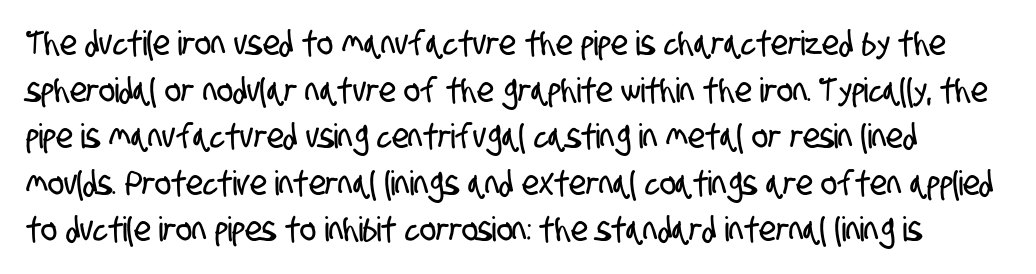
The image shows 34 px condensed sans-serif type; set normal line spacing (1.37x), normal letter spacing, not underlined; low stroke contrast and a large x-height.
